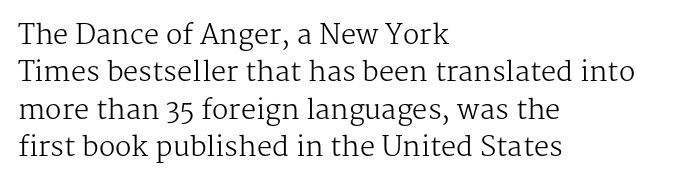
{"italic": "no", "bold": "no", "underline": "no", "align": "left", "line_spacing": "normal", "line_spacing_ratio": 1.38, "letter_spacing": "normal", "letter_spacing_em": 0.0, "glyph_px": 27}
